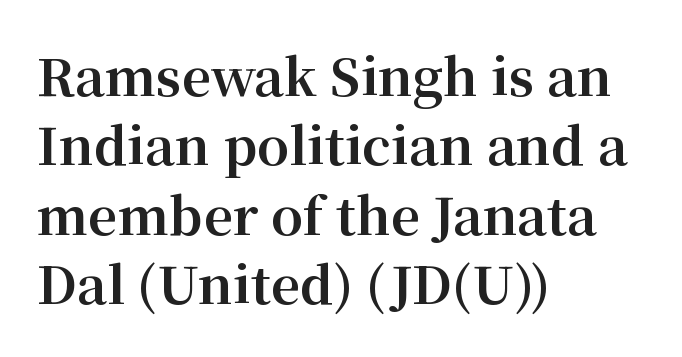
{"serif": "yes", "italic": "no", "bold": "yes", "weight": "bold", "width": "normal", "stroke_contrast": "medium", "x_height": "medium", "monospaced": "no", "underline": "no", "align": "left", "line_spacing": "normal", "line_spacing_ratio": 1.36, "letter_spacing": "normal", "letter_spacing_em": 0.0, "glyph_px": 51}
